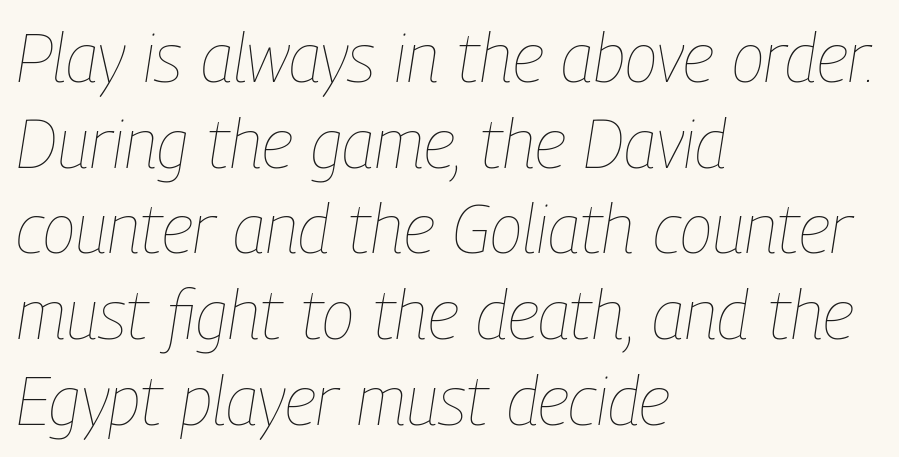
The image shows 68 px thin, condensed type, italic (leaning right); set left-aligned, normal line spacing (1.26x), normal letter spacing, not underlined; low stroke contrast and a medium x-height.
